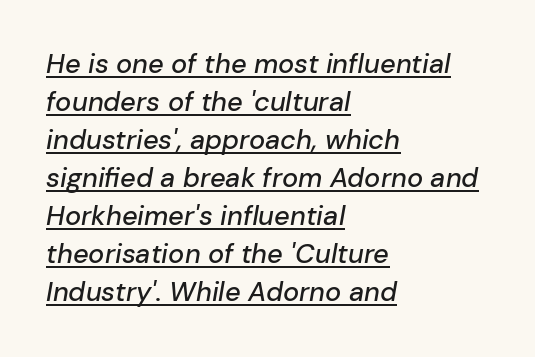
The image shows 27 px text type, italic (leaning right); set left-aligned, normal line spacing (1.41x), normal letter spacing, underlined.
